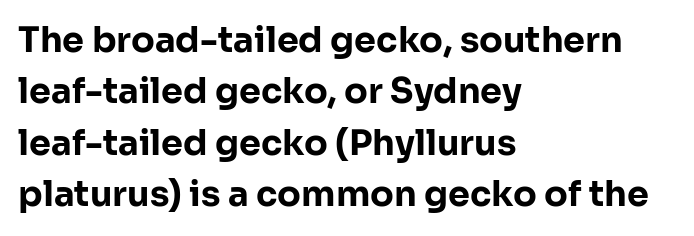
Q: Is the text bold? A: Yes.
Q: Is the text italic (slanted)? A: No, it is upright.
Q: Is the typeface a serif or a sans-serif typeface? A: Sans-serif.
Q: Is the text underlined? A: No.
Q: How is the paragraph aligned? A: Left-aligned.
Q: Is the spacing between letters normal or unusually wide? A: Normal.
Q: Is the spacing between lines tight, normal or loose? A: Normal.
Q: Width (condensed, normal, or wide)? A: Normal.
Q: Stroke contrast? A: Low.
Q: x-height? A: Medium.
Q: Monospaced? A: No.
